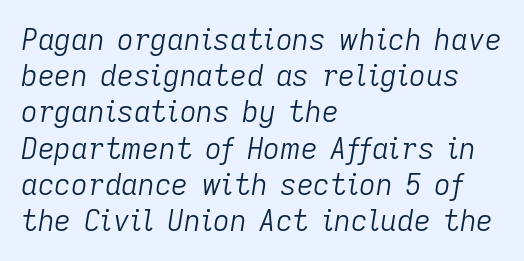
The image shows 29 px light type, italic (leaning right); set left-aligned, normal line spacing (1.25x), normal letter spacing, not underlined; low stroke contrast and a medium x-height.
